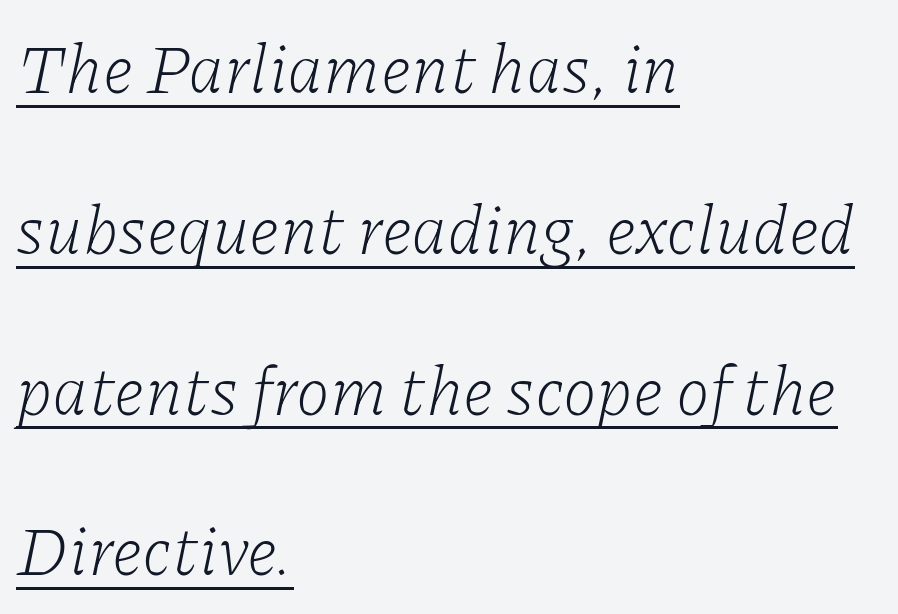
The image shows 69 px light serif type, italic (leaning right); set left-aligned, loose line spacing (2.33x), normal letter spacing, underlined; low stroke contrast and a medium x-height.
